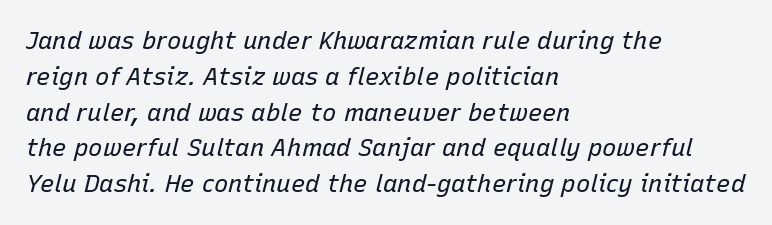
Q: Is the text bold? A: No.
Q: Is the text italic (slanted)? A: Yes, it leans right by about 15 degrees.
Q: Is the text underlined? A: No.
Q: How is the paragraph aligned? A: Left-aligned.
Q: Is the spacing between letters normal or unusually wide? A: Normal.
Q: Is the spacing between lines tight, normal or loose? A: Normal.
